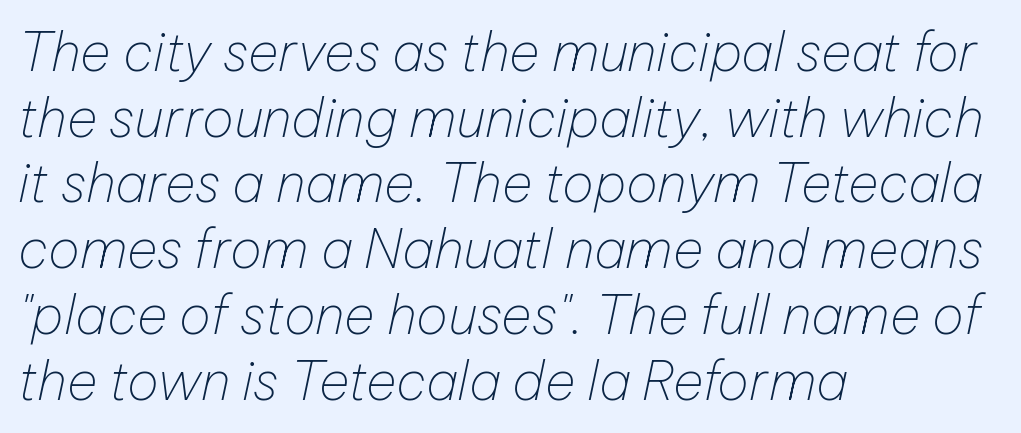
The passage shown is not underscored anywhere. A student would call this left alignment; a typographer would say flush left, rag right. The face looks like a standard text weight, possibly lighter. If you drew a line through each stem, it would be angled.
